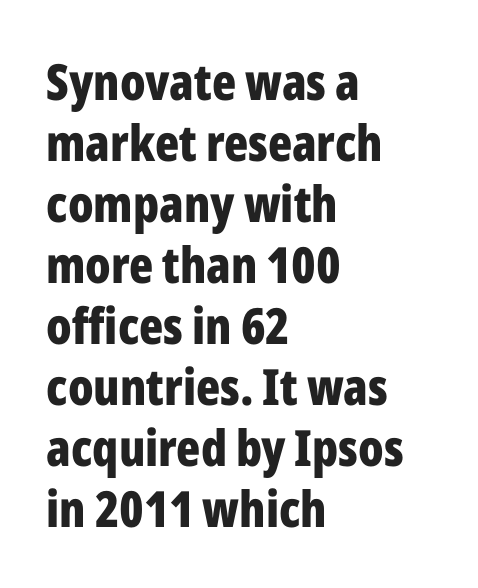
The image shows 50 px bold, condensed sans-serif type, upright; set left-aligned, line spacing 1.22x, normal letter spacing, not underlined; low stroke contrast and a medium x-height.
